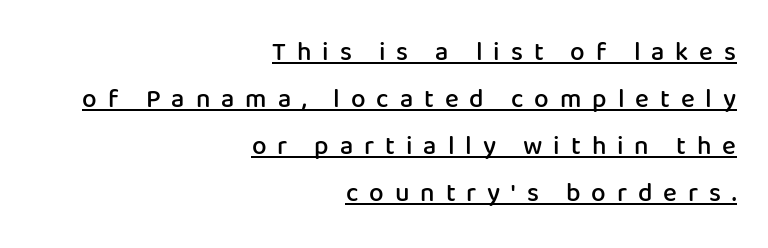
Q: Is the text bold? A: Semi-bold.
Q: Is the text italic (slanted)? A: No, it is upright.
Q: Is the text underlined? A: Yes.
Q: How is the paragraph aligned? A: Right-aligned.
Q: Is the spacing between letters normal or unusually wide? A: Unusually wide.
